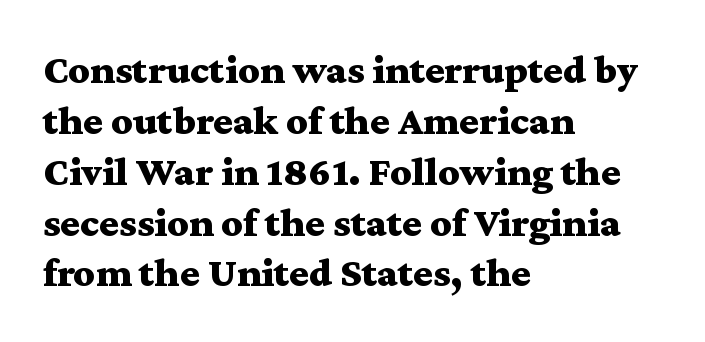
Q: Is the text bold? A: Yes.
Q: Is the text italic (slanted)? A: No, it is upright.
Q: Is the typeface a serif or a sans-serif typeface? A: Serif.
Q: Is the text underlined? A: No.
Q: How is the paragraph aligned? A: Left-aligned.
Q: Is the spacing between letters normal or unusually wide? A: Normal.
Q: Width (condensed, normal, or wide)? A: Wide.
Q: Stroke contrast? A: Medium.
Q: x-height? A: Medium.
Q: Monospaced? A: No.
